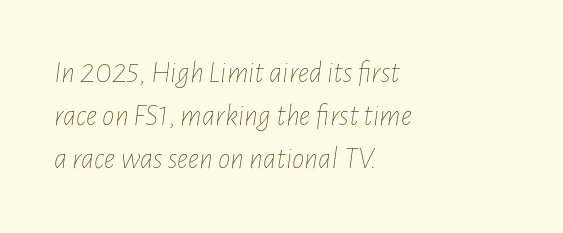
These lines sit exactly where default settings would place them. In terms of letterspacing, this is plain default setting. The weight tops out at a normal text grade. Spacing verdict: proportional, widths tailored to each character. An italicized treatment has been applied to the whole sample. The text block is weighted toward the left margin, trailing off unevenly rightward.
